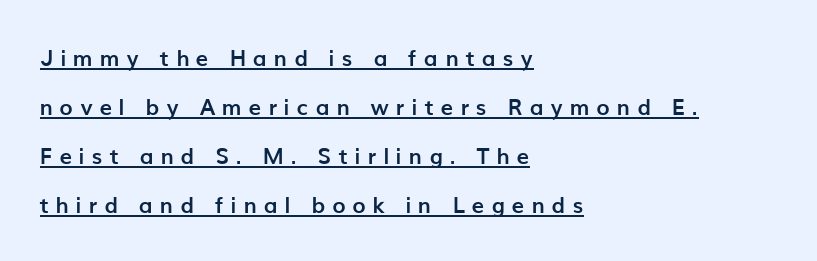
The image shows 22 px bold type, upright; set left-aligned, loose line spacing (2.23x), unusually wide letter spacing (+0.33 em), underlined.
